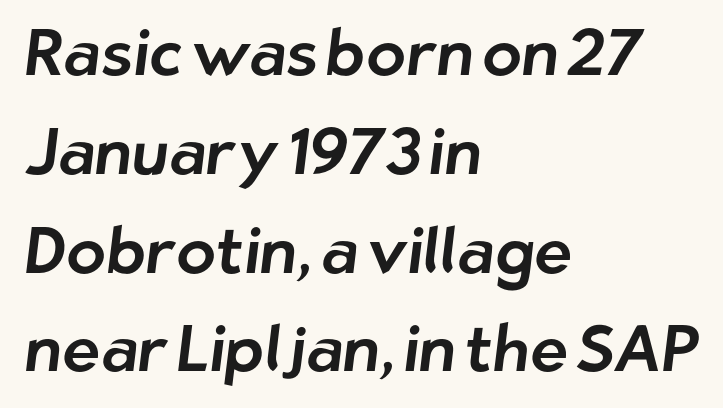
The image shows 65 px sans-serif type; set left-aligned, normal line spacing (1.52x), normal letter spacing, not underlined; low stroke contrast and a medium x-height.
